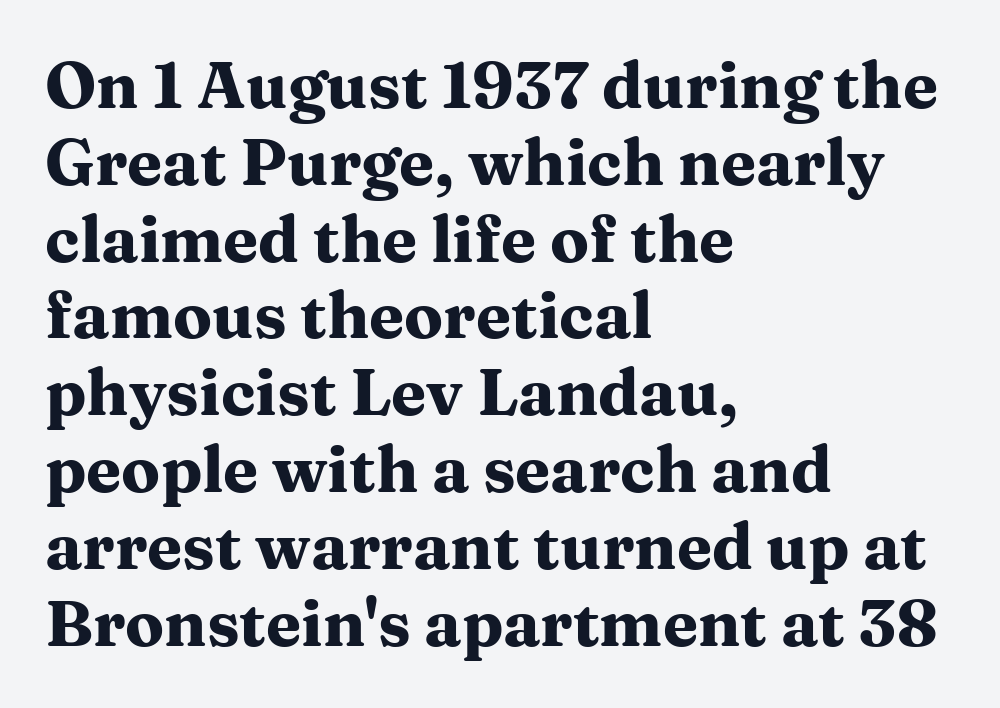
{"serif": "yes", "italic": "no", "bold": "yes", "weight": "heavy", "width": "wide", "stroke_contrast": "medium", "x_height": "medium", "monospaced": "no", "underline": "no", "align": "left", "line_spacing_ratio": 1.2, "letter_spacing": "normal", "letter_spacing_em": 0.0, "glyph_px": 64}
